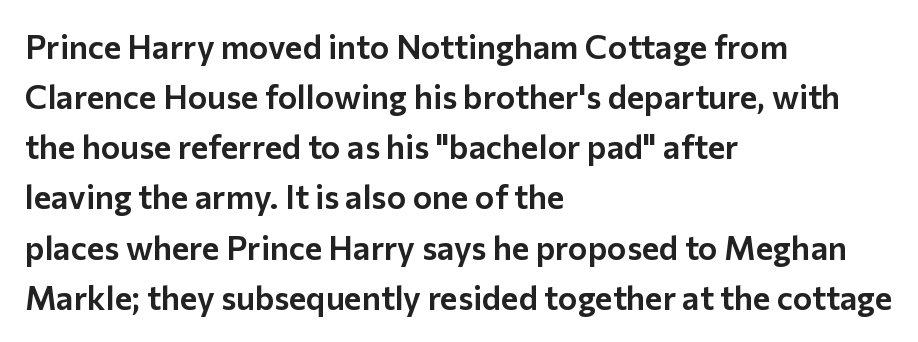
Q: Is the text italic (slanted)? A: No, it is upright.
Q: Is the typeface a serif or a sans-serif typeface? A: Sans-serif.
Q: Is the text underlined? A: No.
Q: How is the paragraph aligned? A: Left-aligned.
Q: Is the spacing between letters normal or unusually wide? A: Normal.
Q: Is the spacing between lines tight, normal or loose? A: Normal.
Q: Width (condensed, normal, or wide)? A: Normal.
Q: Stroke contrast? A: Low.
Q: x-height? A: Medium.
Q: Monospaced? A: No.
